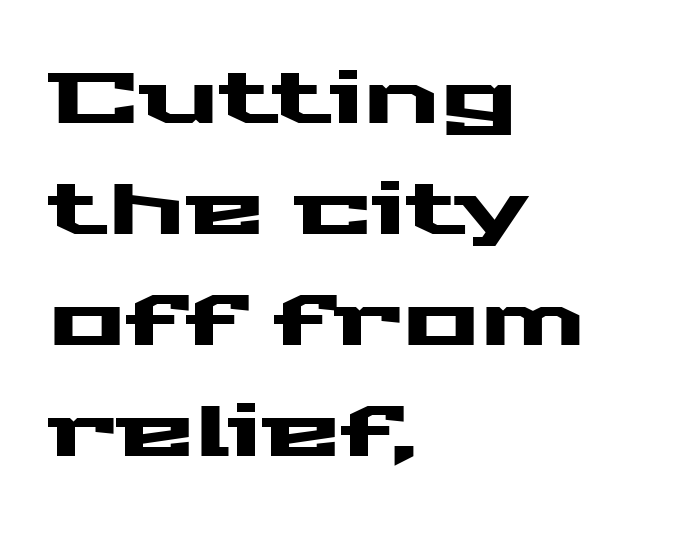
The image shows 72 px wide sans-serif type, upright; set left-aligned, normal line spacing (1.54x), normal letter spacing, not underlined; medium stroke contrast and a medium x-height.
